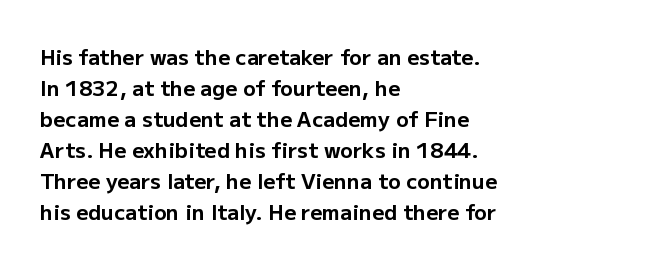
These lines keep a tight, regular rhythm from letter to letter. The typesetting leans heavy: a genuine bold. Line beginnings align vertically; line endings do not. If you drew a line through each stem, it would be perfectly vertical. Letters rest on an invisible, unmarked baseline.
